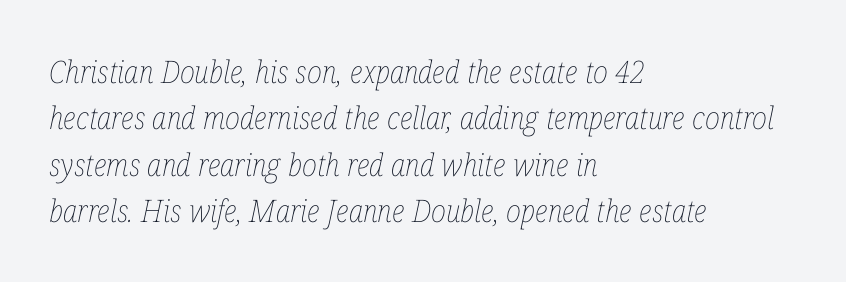
Does the copy run flush right? No — it runs flush left. The specimen omits any rule beneath the text block's lines. Slant detected: the letters are inclined. Tracking here is standard; glyphs follow each other at the usual distance.
